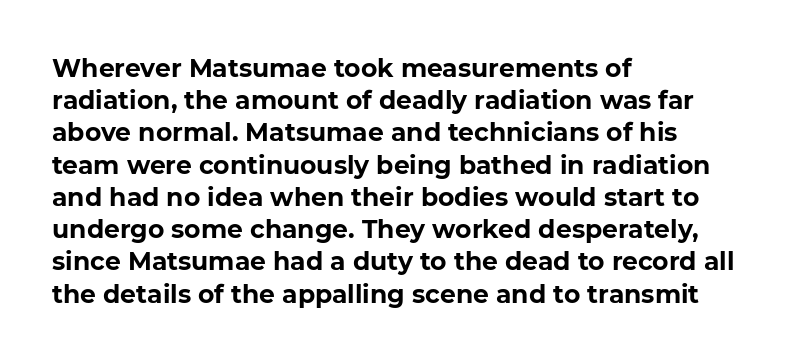
Q: Is the text bold? A: Yes.
Q: Is the text underlined? A: No.
Q: How is the paragraph aligned? A: Left-aligned.
Q: Is the spacing between letters normal or unusually wide? A: Normal.
Q: Is the spacing between lines tight, normal or loose? A: Normal.
